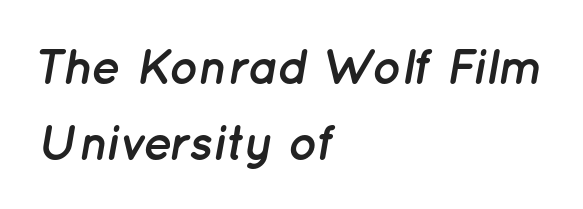
The specimen reads as italic at a glance. Note the varied advance widths — an 'i' is clearly narrower than an 'm'. Typographic density is high because the face is bold. Horizontally, the lines are justified to the leading edge only. The leading is moderate, giving the passage an even texture. Observe the ordinary spacing: letters are neighbours, not strangers.
